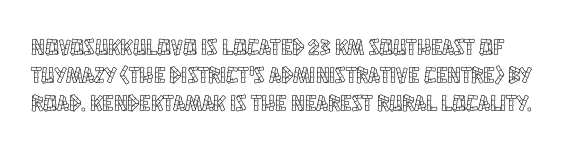
The passage shown is not underscored anywhere. Every character sits straight up, as roman type does. Nobody touched the tracking dial on this one.
